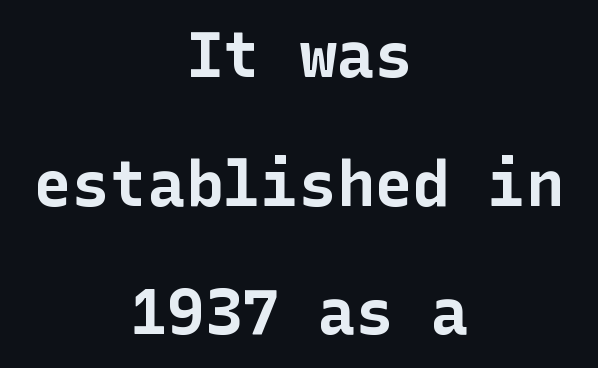
Plain, unruled lines of type. Tracking here is standard; glyphs follow each other at the usual distance. Emphasis by weight is at full strength: bold. Notice how the passage keeps no hard edge, just a central spine. Leading is clearly above the norm, producing a sparse column. In terms of posture, this sample is upright.
